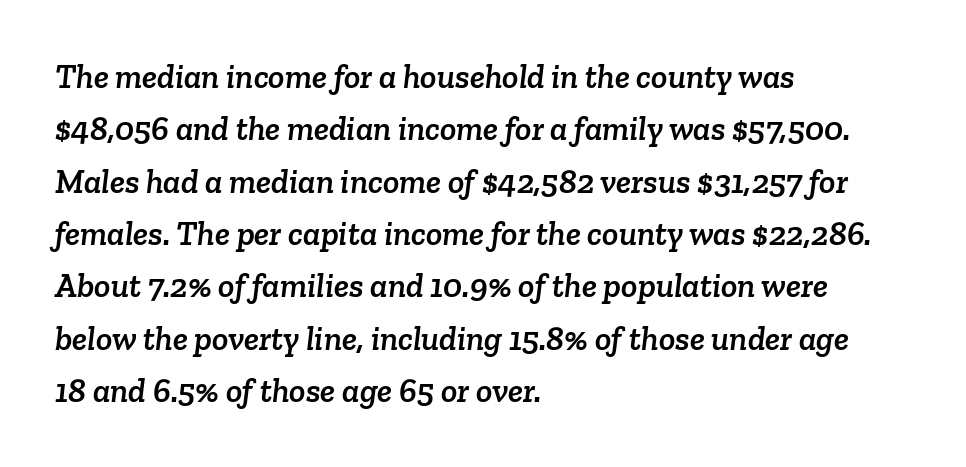
Leading: standard. The words here are not underlined. Note the varied advance widths — an 'i' is clearly narrower than an 'm'. Examine the stroke ends and you'll spot serifs. Letter spacing: default. Each line starts at the same left margin while the right side varies.
